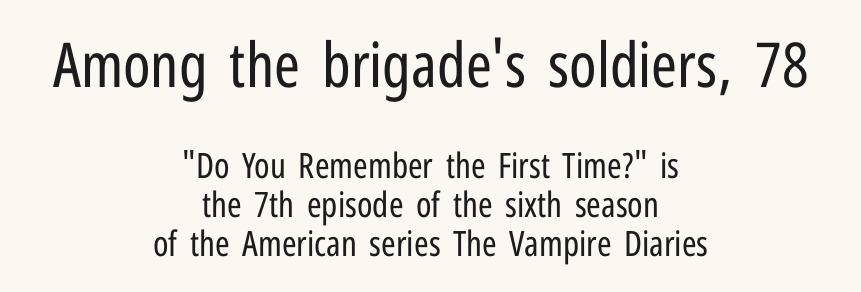
{"serif": "no", "italic": "no", "bold": "no", "weight": "regular", "width": "condensed", "stroke_contrast": "low", "x_height": "medium", "monospaced": "no", "underline": "no", "align": "center", "line_spacing": "tight", "line_spacing_ratio": 1.11, "letter_spacing": "normal", "letter_spacing_em": 0.0, "larger_block": "first", "size_ratio": 1.77, "glyph_px": 62}
